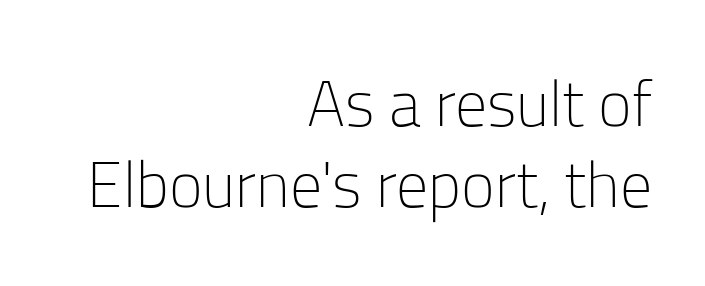
The image shows 64 px light sans-serif type, upright; set right-aligned, normal line spacing (1.27x), normal letter spacing, not underlined; low stroke contrast and a medium x-height.
